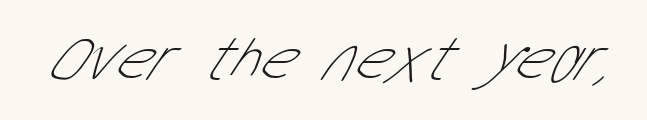
The typesetting does not lean heavy: it is not bold. Proportional: the letters do not fall into vertical columns. In terms of letterform style, serifs are entirely absent. Descender tails drop into unmarked territory. Standard letterfit; no display-style spreading of the glyphs.
